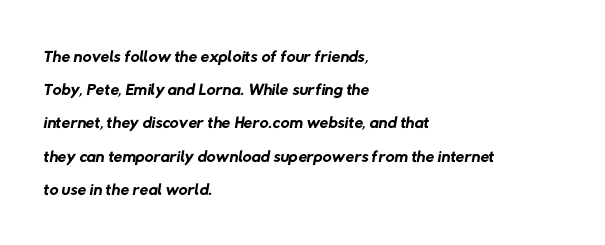
{"bold": "no", "underline": "no", "align": "left", "line_spacing": "normal", "line_spacing_ratio": 1.33, "letter_spacing": "normal", "letter_spacing_em": 0.0, "glyph_px": 25}
